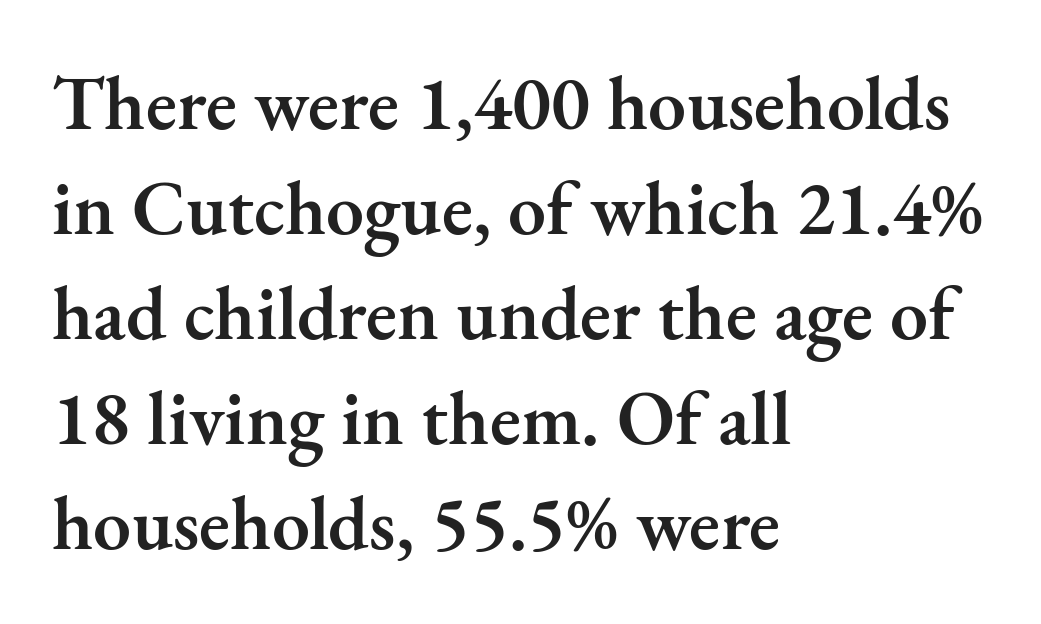
The image shows 76 px semibold serif type, upright; set left-aligned, normal line spacing (1.38x), normal letter spacing, not underlined; medium stroke contrast and a small x-height.
